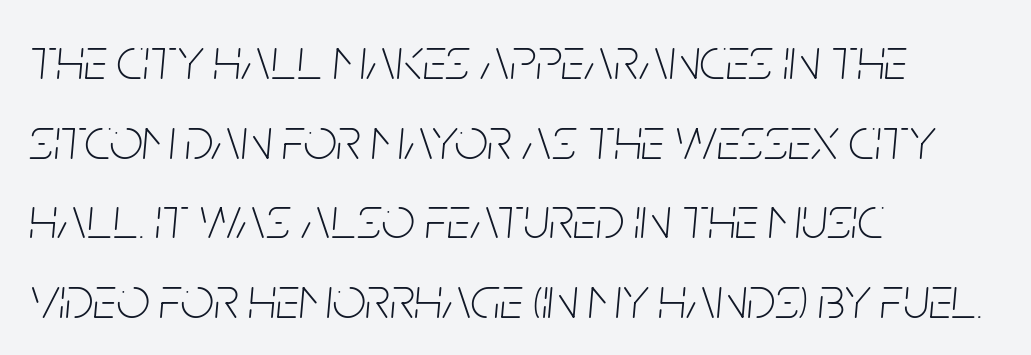
{"italic": "yes", "lean": "right", "slant_degrees": 5, "bold": "no", "weight": "thin", "width": "condensed", "stroke_contrast": "low", "x_height": "large", "monospaced": "no", "underline": "no", "align": "left", "line_spacing": "normal", "line_spacing_ratio": 1.35, "letter_spacing": "normal", "letter_spacing_em": 0.0, "glyph_px": 59}
